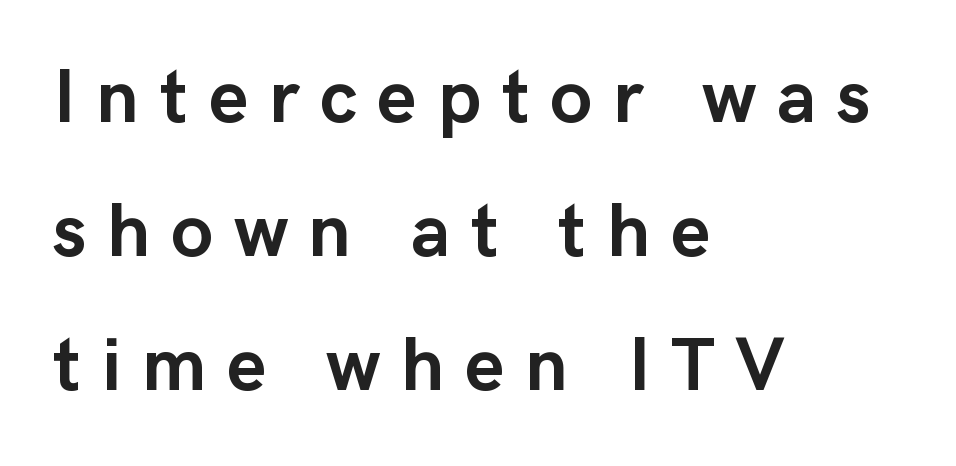
{"serif": "no", "italic": "no", "bold": "yes", "weight": "semibold", "width": "normal", "stroke_contrast": "low", "x_height": "medium", "monospaced": "no", "underline": "no", "align": "left", "line_spacing_ratio": 1.76, "letter_spacing": "wide", "letter_spacing_em": 0.27, "glyph_px": 76}
